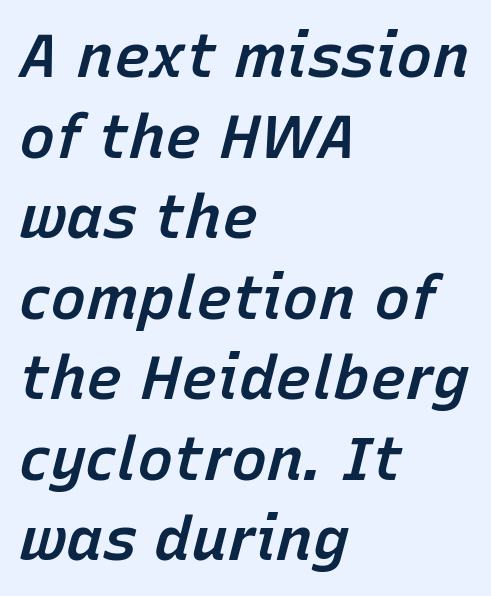
The image shows 61 px semibold type, italic (leaning right); set left-aligned, normal line spacing (1.32x), normal letter spacing, not underlined; low stroke contrast and a medium x-height.
